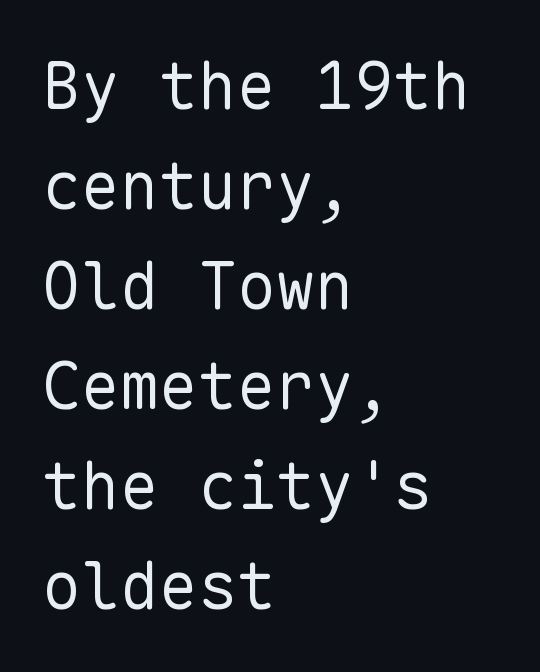
{"serif": "no", "italic": "no", "bold": "no", "weight": "regular", "width": "normal", "stroke_contrast": "low", "x_height": "medium", "monospaced": "yes", "underline": "no", "align": "left", "line_spacing": "normal", "line_spacing_ratio": 1.54, "letter_spacing": "normal", "letter_spacing_em": 0.0, "glyph_px": 65}
